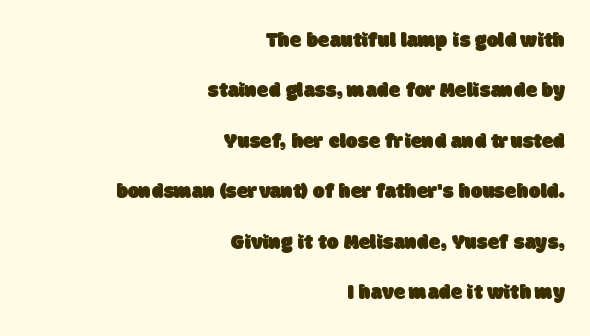
The image shows 21 px text type; set right-aligned, loose line spacing (2.4x), normal letter spacing, not underlined.
